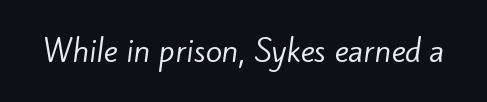
{"serif": "no", "bold": "no", "weight": "regular", "width": "normal", "stroke_contrast": "low", "x_height": "small", "monospaced": "no", "underline": "no", "letter_spacing": "normal", "letter_spacing_em": 0.0, "glyph_px": 30}
